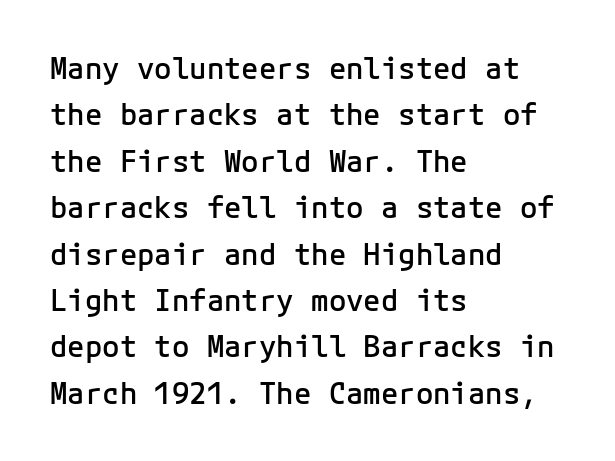
Q: Is the text bold? A: Semi-bold.
Q: Is the text italic (slanted)? A: No, it is upright.
Q: Is the typeface a serif or a sans-serif typeface? A: Sans-serif.
Q: Is the text underlined? A: No.
Q: How is the paragraph aligned? A: Left-aligned.
Q: Is the spacing between letters normal or unusually wide? A: Normal.
Q: Is the spacing between lines tight, normal or loose? A: Normal.
Q: Width (condensed, normal, or wide)? A: Normal.
Q: Stroke contrast? A: Low.
Q: x-height? A: Medium.
